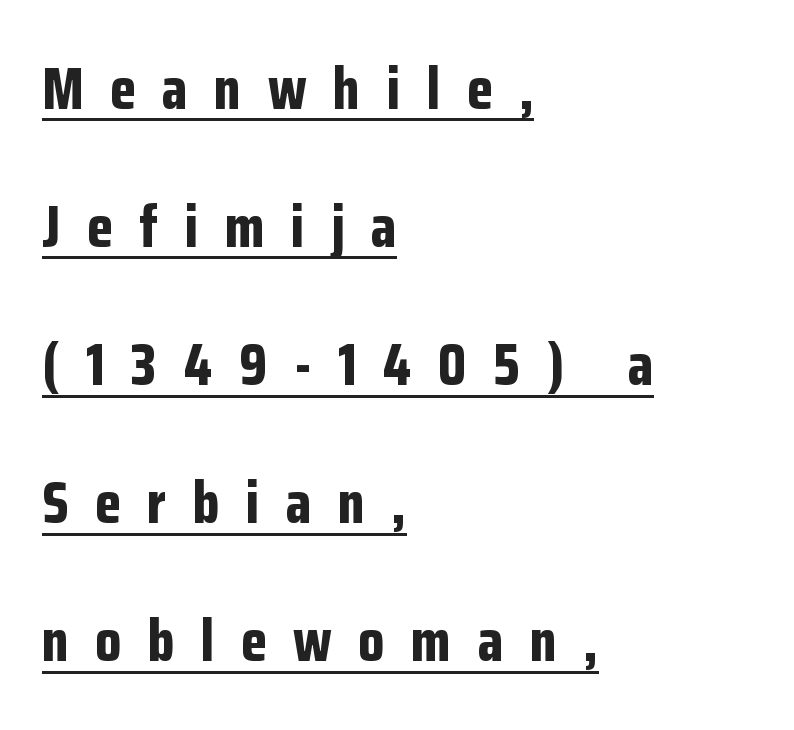
{"serif": "no", "italic": "no", "bold": "yes", "weight": "bold", "width": "condensed", "stroke_contrast": "low", "x_height": "medium", "monospaced": "no", "underline": "yes", "align": "left", "line_spacing": "loose", "line_spacing_ratio": 2.34, "letter_spacing": "wide", "letter_spacing_em": 0.45, "glyph_px": 59}
